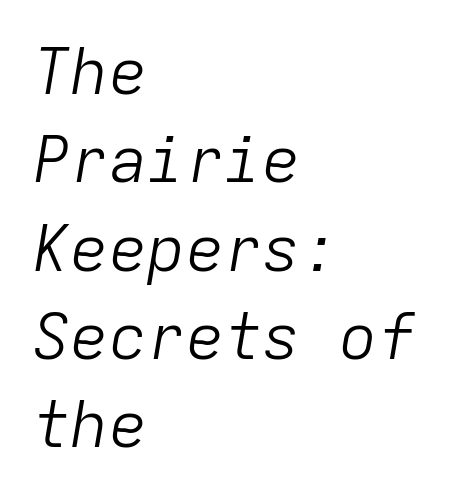
Alignment: flush left. This rendering leaves character spacing at its baseline value. Here the designer chose a console-style face with uniform glyph widths. The rendering uses a moderate line-height, typical for paragraphs.
